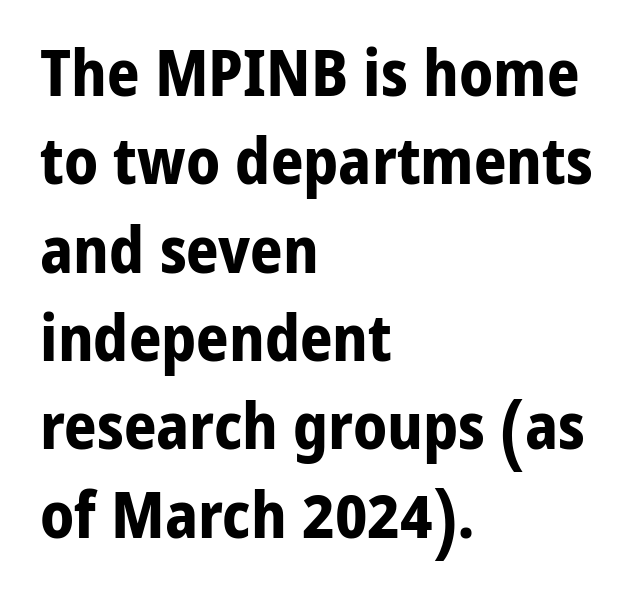
This block has exactly the height ordinary leading produces. Observe the absence of serifs on each vertical stroke in this sample. Notice how the stems are strictly vertical — no italics here. The paragraph has a hard left edge and a soft right edge.
